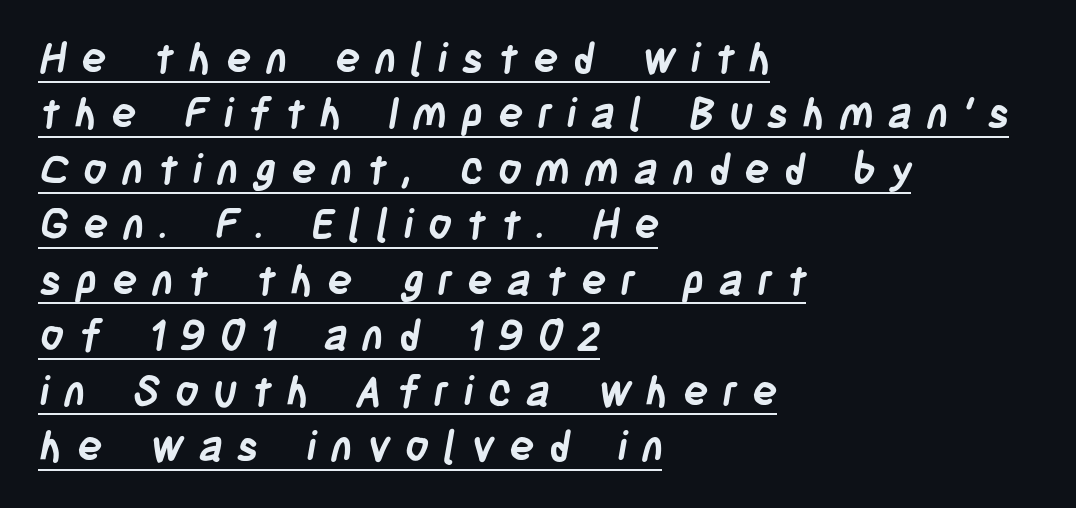
Q: Is the text bold? A: Yes.
Q: Is the typeface a serif or a sans-serif typeface? A: Sans-serif.
Q: Is the text underlined? A: Yes.
Q: How is the paragraph aligned? A: Left-aligned.
Q: Is the spacing between letters normal or unusually wide? A: Unusually wide.
Q: Is the spacing between lines tight, normal or loose? A: Normal.
Q: Width (condensed, normal, or wide)? A: Condensed.
Q: Stroke contrast? A: Low.
Q: x-height? A: Large.
Q: Monospaced? A: No.
